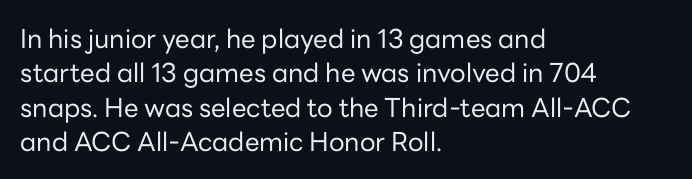
Leftover space on each line is placed entirely after the last word. Notice how the stems are strictly vertical — no italics here. The rendering uses a moderate line-height, typical for paragraphs. Underlining? Definitely not there. A light-to-regular cut is what we see here.
